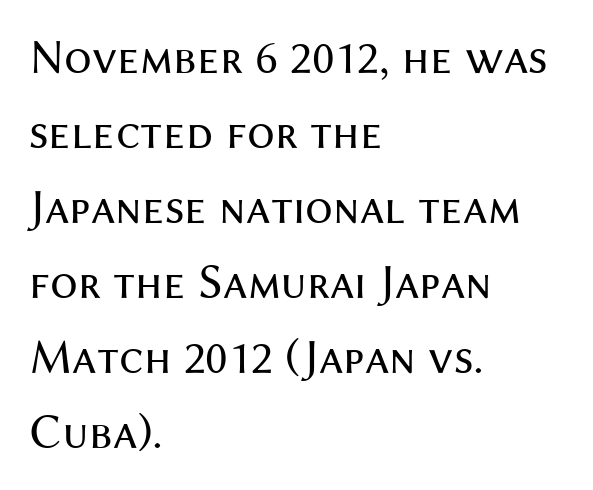
Q: Is the text bold? A: No.
Q: Is the text italic (slanted)? A: No, it is upright.
Q: Is the typeface a serif or a sans-serif typeface? A: Sans-serif.
Q: Is the text underlined? A: No.
Q: How is the paragraph aligned? A: Left-aligned.
Q: Is the spacing between letters normal or unusually wide? A: Normal.
Q: Is the spacing between lines tight, normal or loose? A: Normal.
Q: Width (condensed, normal, or wide)? A: Normal.
Q: Stroke contrast? A: Medium.
Q: x-height? A: Medium.
Q: Monospaced? A: No.
